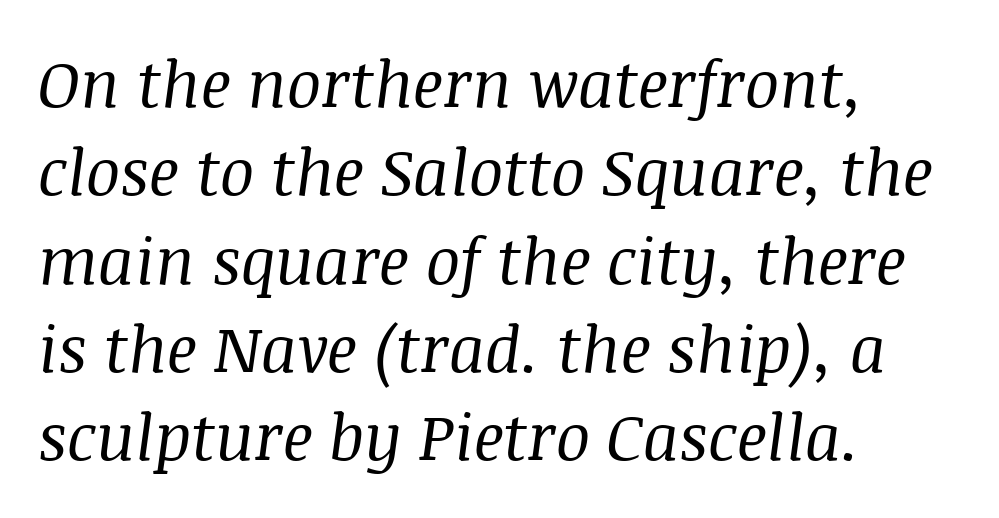
{"serif": "yes", "italic": "yes", "lean": "right", "slant_degrees": 8, "bold": "no", "weight": "regular", "width": "normal", "stroke_contrast": "medium", "x_height": "large", "monospaced": "no", "underline": "no", "align": "left", "line_spacing": "normal", "line_spacing_ratio": 1.38, "letter_spacing": "normal", "letter_spacing_em": 0.0, "glyph_px": 64}
